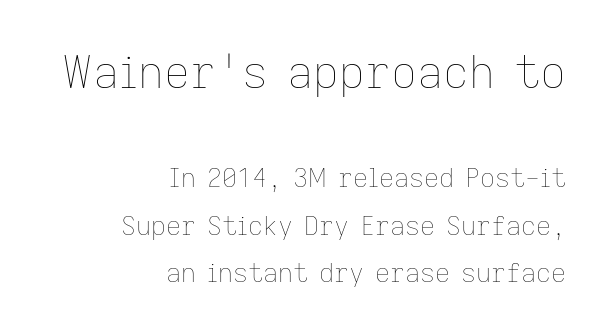
{"italic": "no", "bold": "no", "weight": "thin", "width": "normal", "stroke_contrast": "low", "x_height": "medium", "monospaced": "no", "underline": "no", "align": "right", "line_spacing_ratio": 1.81, "letter_spacing": "normal", "letter_spacing_em": 0.0, "larger_block": "first", "size_ratio": 1.73, "glyph_px": 45}
